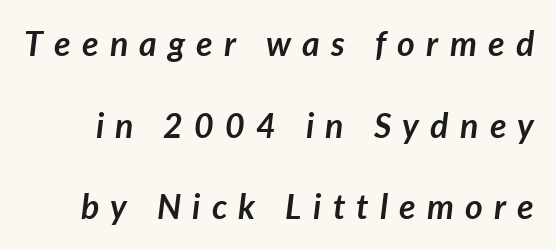
The image shows 34 px semibold type, italic (leaning right); set loose line spacing (2.4x), unusually wide letter spacing (+0.33 em), not underlined; low stroke contrast and a medium x-height.
